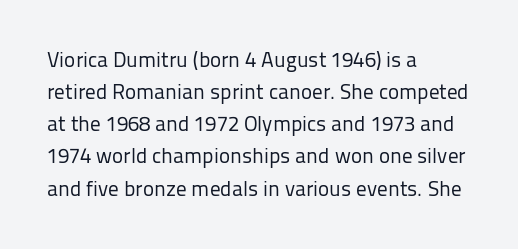
Q: Is the text bold? A: No.
Q: Is the text italic (slanted)? A: No, it is upright.
Q: Is the text underlined? A: No.
Q: How is the paragraph aligned? A: Left-aligned.
Q: Is the spacing between letters normal or unusually wide? A: Normal.
Q: Is the spacing between lines tight, normal or loose? A: Normal.
